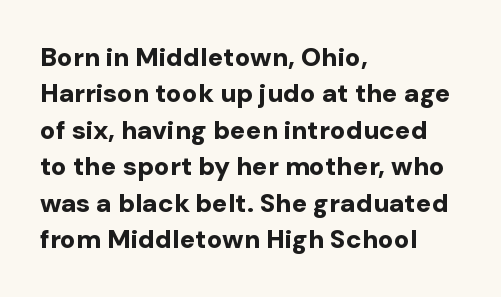
The image shows 26 px bold type, upright; set left-aligned, normal line spacing (1.4x), normal letter spacing, not underlined.
